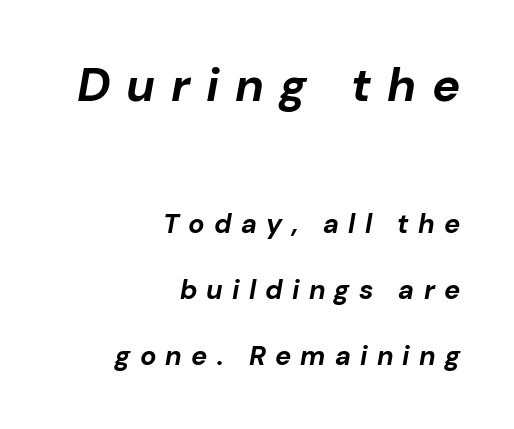
Compared with a flush-left layout, this one pins lines to the opposite, right side. Characters are canted at an angle relative to the baseline's perpendicular. How heavy is the stroke? Heavy — this is a bold. Loose tracking; the words dissolve into strings of separated letters. Bare-footed words on every line.
